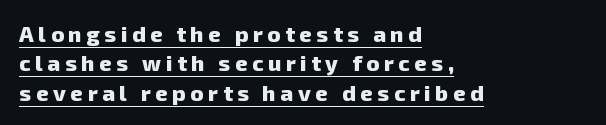
The image shows 22 px bold type; set left-aligned, normal line spacing (1.34x), unusually wide letter spacing (+0.21 em), underlined.
